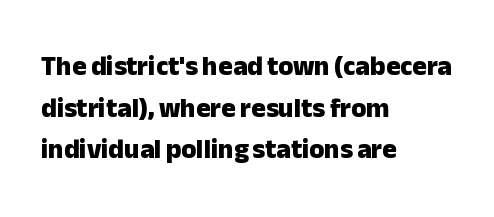
This sample keeps an unexceptional amount of space between lines. Which margin do the lines hug? The left one — the right edge is uneven. The specimen omits any rule beneath the text block's lines. Students, note that the glyphs here touch the page at normal intervals. This is heavy type, rendered in bold.
